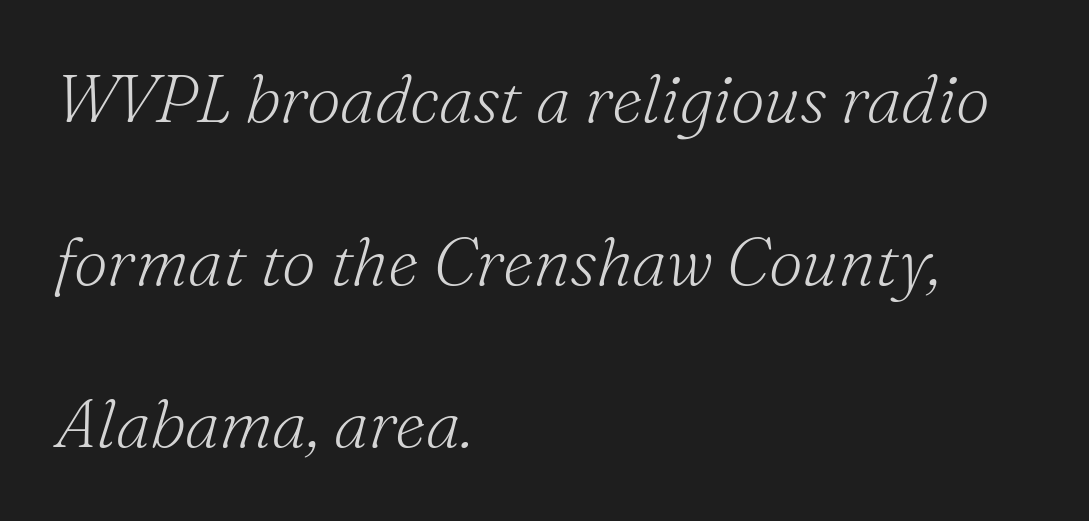
{"serif": "yes", "italic": "yes", "lean": "right", "slant_degrees": 16, "bold": "no", "weight": "light", "width": "normal", "stroke_contrast": "medium", "x_height": "small", "monospaced": "no", "underline": "no", "align": "left", "line_spacing": "loose", "line_spacing_ratio": 2.39, "letter_spacing": "normal", "letter_spacing_em": 0.0, "glyph_px": 68}
